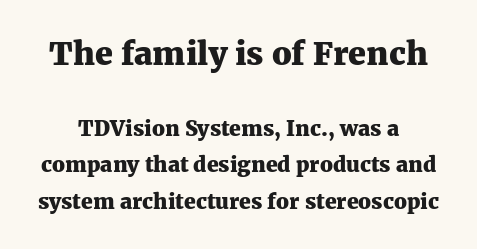
{"serif": "yes", "italic": "no", "bold": "yes", "weight": "heavy", "width": "normal", "stroke_contrast": "medium", "x_height": "medium", "monospaced": "no", "underline": "no", "line_spacing_ratio": 1.75, "letter_spacing": "normal", "letter_spacing_em": 0.0, "larger_block": "first", "size_ratio": 1.52, "glyph_px": 32}
